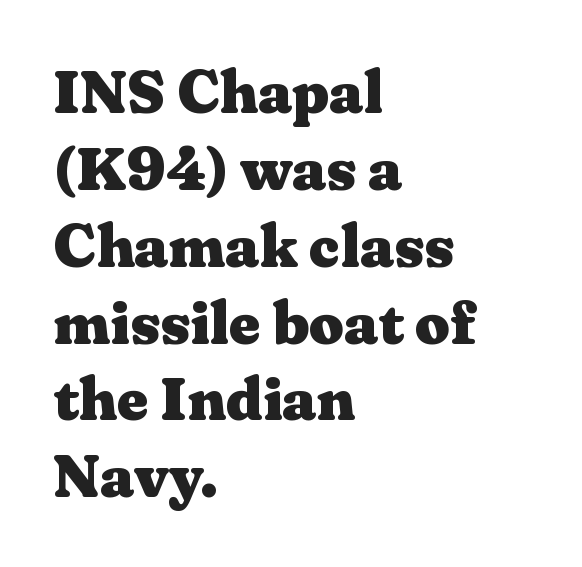
The image shows 61 px heavy, wide serif type, upright; set left-aligned, normal line spacing (1.26x), normal letter spacing, not underlined; medium stroke contrast and a medium x-height.
